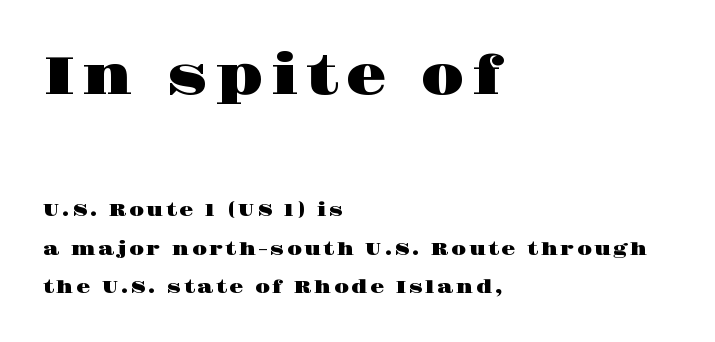
The image shows 53 px wide serif type, upright; set left-aligned, loose line spacing (2.13x), not underlined; the first (top) block is 2.94x larger; high stroke contrast and a large x-height.
